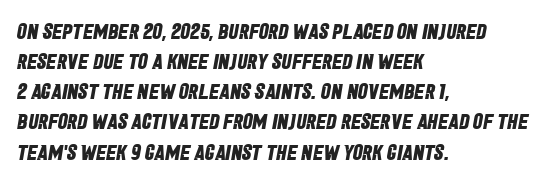
Q: Is the text bold? A: Yes.
Q: Is the text underlined? A: No.
Q: How is the paragraph aligned? A: Left-aligned.
Q: Is the spacing between letters normal or unusually wide? A: Normal.
Q: Is the spacing between lines tight, normal or loose? A: Normal.
